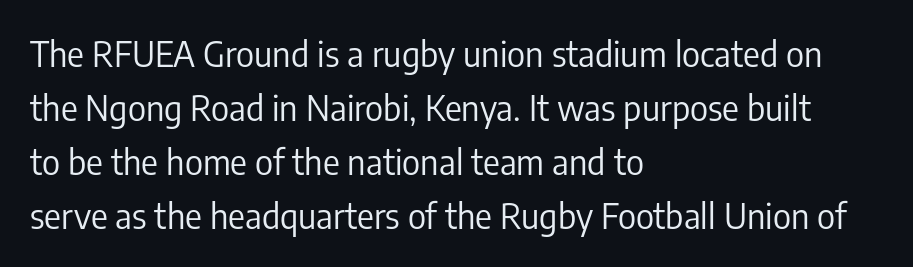
Type style note: lacks serifs. Between one letter and the next there's only the usual sliver of space. This rendering uses left alignment, leaving the right contour irregular. Normally led — the rows are evenly, conventionally spaced. Descenders are the only things crossing below the line.
